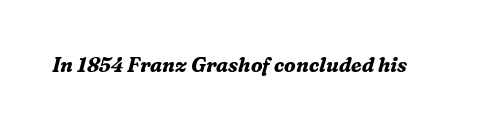
Q: Is the text bold? A: Yes.
Q: Is the text italic (slanted)? A: Yes, it leans right by about 16 degrees.
Q: Is the text underlined? A: No.
Q: Is the spacing between letters normal or unusually wide? A: Normal.
